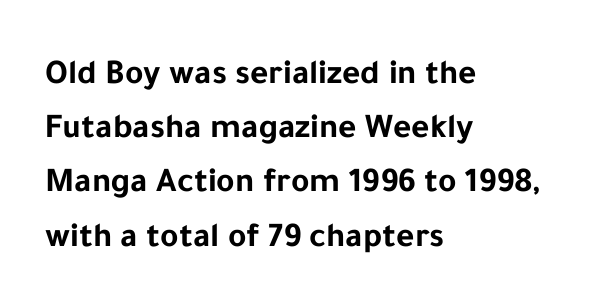
A typesetter would label this face a sans. Is the block centered? No — it sits flush against the left margin. Typographic density is high because the face is bold. Is the letter spacing exaggerated? No — it looks like the ordinary default. Lines of text with bare space underneath. You could not count columns in this text — the font is proportionally spaced.
